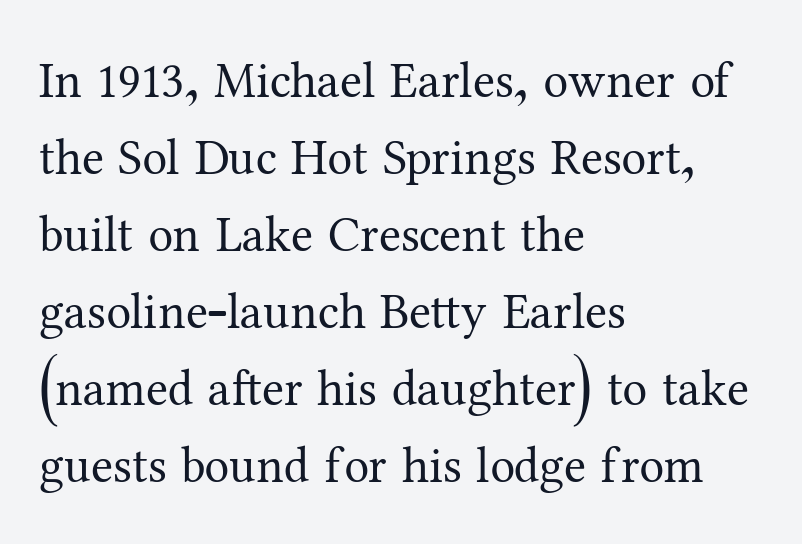
The image shows 50 px regular-weight serif type, upright; set left-aligned, normal line spacing (1.54x), normal letter spacing, not underlined; medium stroke contrast and a medium x-height.
